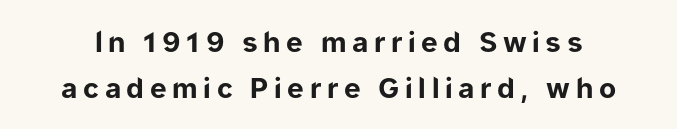
{"serif": "no", "italic": "no", "bold": "yes", "weight": "bold", "width": "normal", "stroke_contrast": "low", "x_height": "medium", "monospaced": "no", "underline": "no", "line_spacing": "normal", "line_spacing_ratio": 1.63, "letter_spacing": "wide", "letter_spacing_em": 0.2, "glyph_px": 28}
